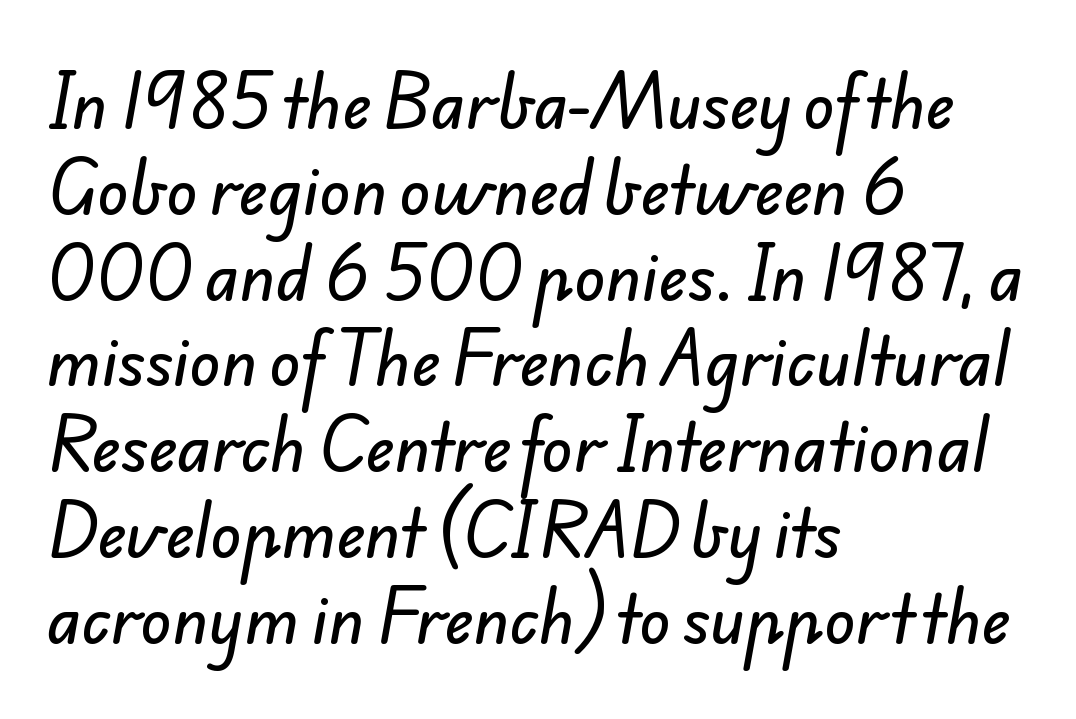
The image shows 64 px sans-serif type; set left-aligned, normal line spacing (1.34x), normal letter spacing, not underlined; low stroke contrast and a small x-height.
